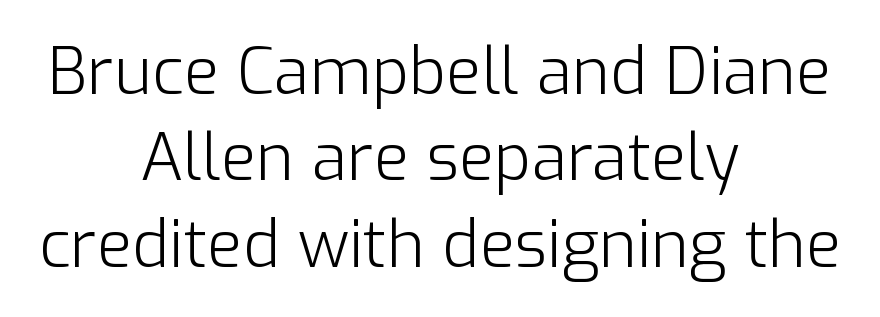
Each word holds together tightly as a unit, with standard inter-letter gaps. Check the space under the baseline: it is left empty. Regarding serifs, this sample does without them. This reads as an unemphasized weight, regular at the heaviest. These lines are rendered in a variable-pitch font. These lines sit exactly where default settings would place them.
